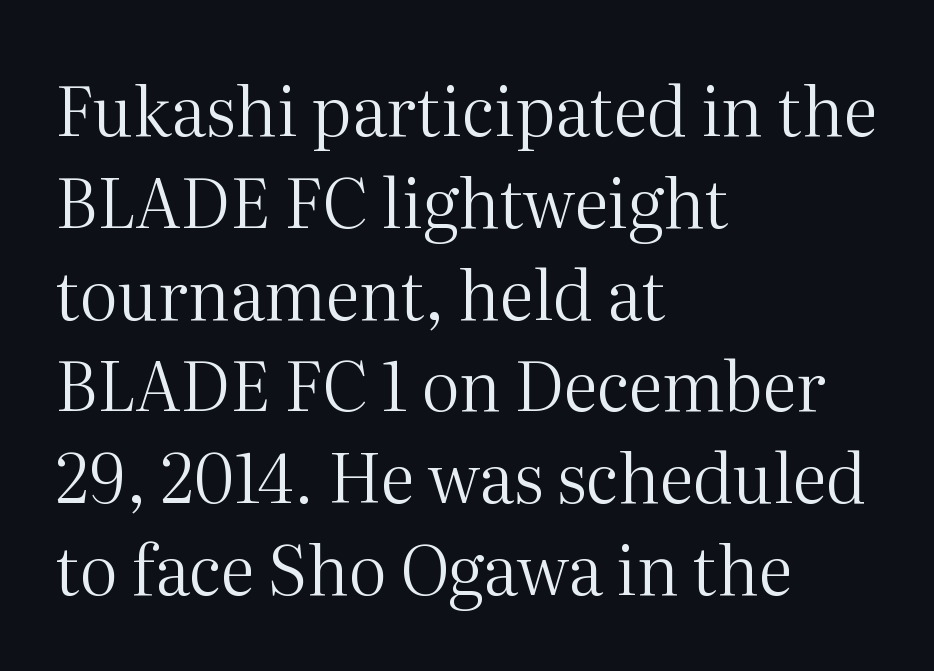
{"serif": "yes", "italic": "no", "bold": "no", "weight": "regular", "width": "normal", "stroke_contrast": "medium", "x_height": "medium", "monospaced": "no", "underline": "no", "align": "left", "line_spacing": "normal", "line_spacing_ratio": 1.35, "letter_spacing": "normal", "letter_spacing_em": 0.0, "glyph_px": 68}
